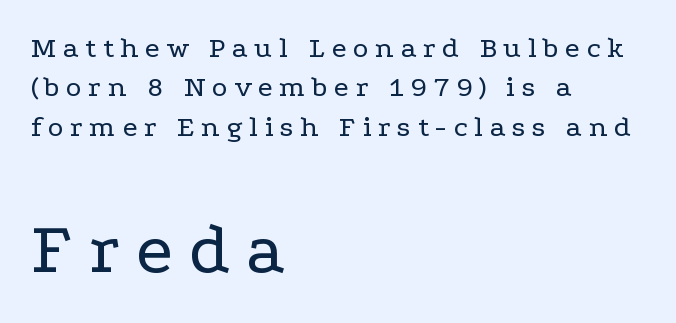
Q: Is the text bold? A: No.
Q: Is the text italic (slanted)? A: No, it is upright.
Q: Is the typeface a serif or a sans-serif typeface? A: Serif.
Q: Is the text underlined? A: No.
Q: How is the paragraph aligned? A: Left-aligned.
Q: Is the spacing between letters normal or unusually wide? A: Unusually wide.
Q: Is the spacing between lines tight, normal or loose? A: Normal.
Q: Which block of text is set in a larger size, the first (top) or the second (bottom)? A: The second (bottom) one.
Q: Width (condensed, normal, or wide)? A: Wide.
Q: Stroke contrast? A: Low.
Q: x-height? A: Medium.
Q: Monospaced? A: No.
